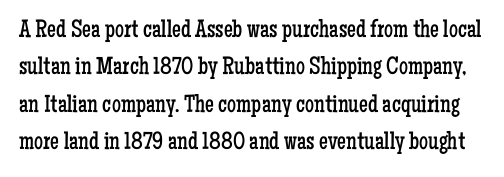
{"italic": "no", "bold": "no", "underline": "no", "line_spacing": "normal", "line_spacing_ratio": 1.5, "letter_spacing": "normal", "letter_spacing_em": 0.0, "glyph_px": 25}
